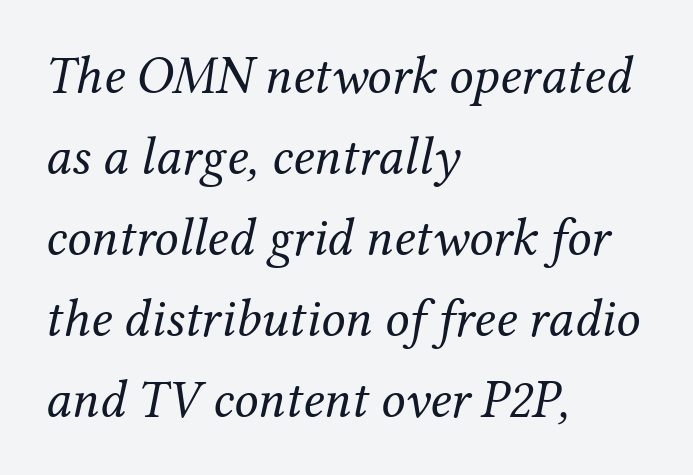
The image shows 54 px regular-weight serif type, italic (leaning right); set left-aligned, normal line spacing (1.5x), normal letter spacing, not underlined; medium stroke contrast and a medium x-height.
